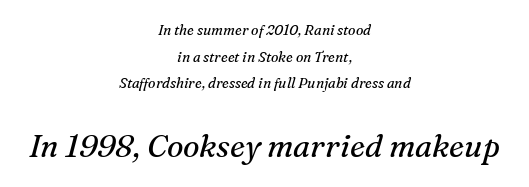
Q: Is the text bold? A: No.
Q: Is the text italic (slanted)? A: Yes, it leans right by about 16 degrees.
Q: Is the typeface a serif or a sans-serif typeface? A: Serif.
Q: Is the text underlined? A: No.
Q: How is the paragraph aligned? A: Centered.
Q: Is the spacing between letters normal or unusually wide? A: Normal.
Q: Is the spacing between lines tight, normal or loose? A: Loose.
Q: Which block of text is set in a larger size, the first (top) or the second (bottom)? A: The second (bottom) one.
Q: Width (condensed, normal, or wide)? A: Normal.
Q: Stroke contrast? A: Medium.
Q: x-height? A: Medium.
Q: Monospaced? A: No.
